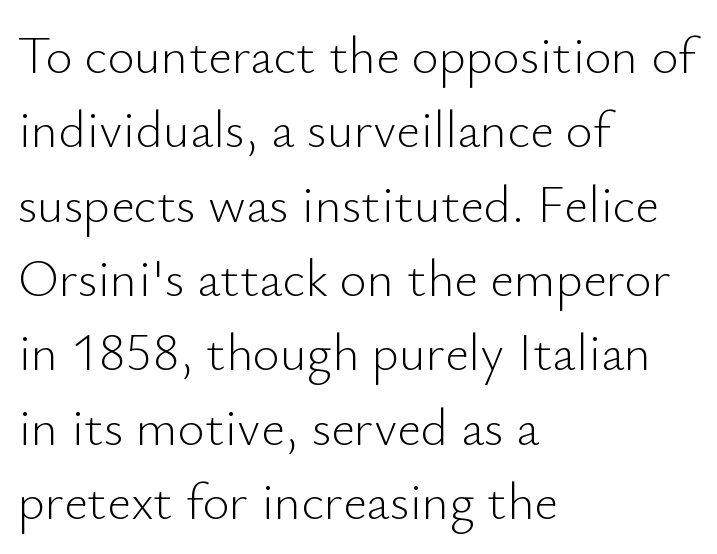
The image shows 52 px light sans-serif type, upright; set left-aligned, normal line spacing (1.43x), normal letter spacing, not underlined; low stroke contrast and a small x-height.
